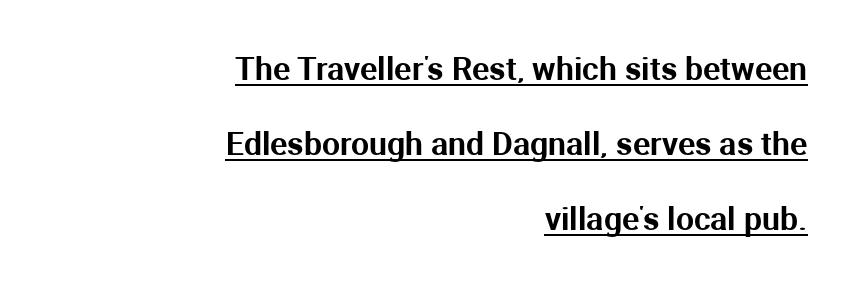
{"serif": "no", "italic": "no", "width": "normal", "stroke_contrast": "medium", "x_height": "medium", "monospaced": "no", "underline": "yes", "align": "right", "line_spacing": "loose", "line_spacing_ratio": 2.35, "letter_spacing": "normal", "letter_spacing_em": 0.0, "glyph_px": 32}
